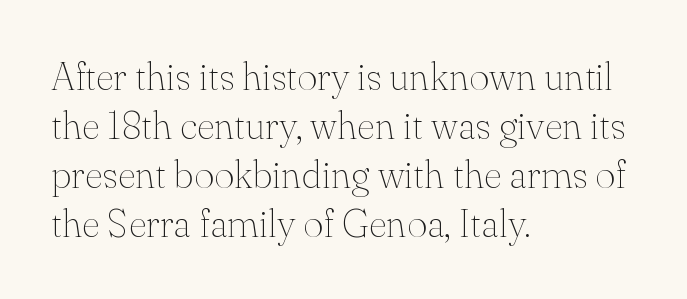
Clear beneath every line of the passage. Think of a printed novel: that variable character pitch is what you see here. This is roman type, the default non-slanted kind. These glyphs show unthickened strokes, regular width or finer.
